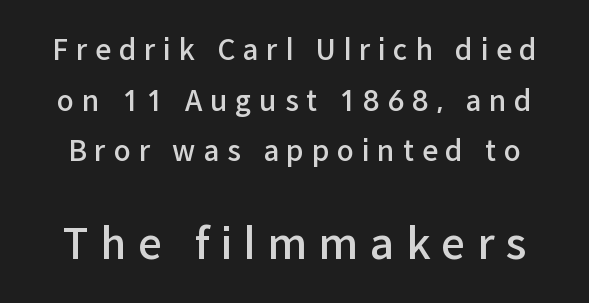
The rendering enlarges the type as you move from the upper chunk to the lower. Compared with an ordinary text face, these strokes are moderately heavier — a semibold. Descenders hang freely into open space. The horizontal fit of the characters is loose and conspicuously gappy. You can tell from the bare stems that sans-serif type was used. Characters remain perfectly vertical along every line.
